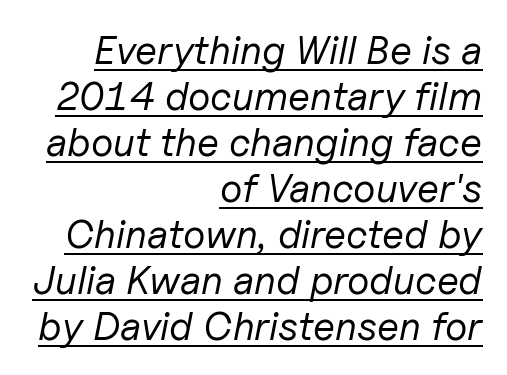
The image shows 40 px regular-weight type, italic (leaning right); set right-aligned, tight line spacing (1.15x), normal letter spacing, underlined; low stroke contrast and a medium x-height.
